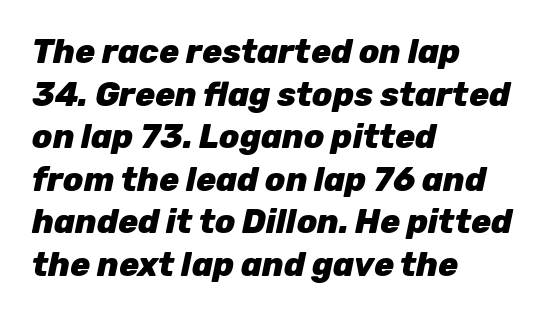
{"italic": "yes", "lean": "right", "slant_degrees": 12, "bold": "yes", "weight": "heavy", "width": "normal", "stroke_contrast": "low", "x_height": "medium", "monospaced": "no", "underline": "no", "align": "left", "line_spacing": "normal", "line_spacing_ratio": 1.29, "letter_spacing": "normal", "letter_spacing_em": 0.0, "glyph_px": 33}
